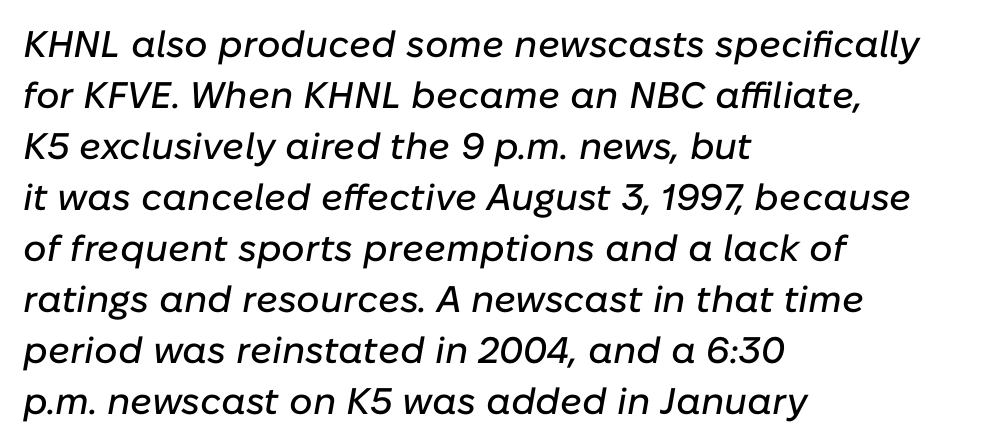
Q: Is the text italic (slanted)? A: Yes, it leans right by about 10 degrees.
Q: Is the text underlined? A: No.
Q: How is the paragraph aligned? A: Left-aligned.
Q: Is the spacing between letters normal or unusually wide? A: Normal.
Q: Is the spacing between lines tight, normal or loose? A: Normal.
Q: Width (condensed, normal, or wide)? A: Normal.
Q: Stroke contrast? A: Low.
Q: x-height? A: Medium.
Q: Monospaced? A: No.
